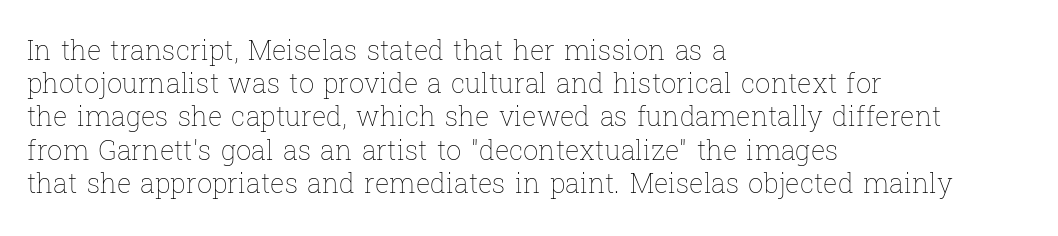
{"italic": "no", "bold": "no", "underline": "no", "align": "left", "line_spacing_ratio": 1.23, "letter_spacing": "normal", "letter_spacing_em": 0.0, "glyph_px": 27}
